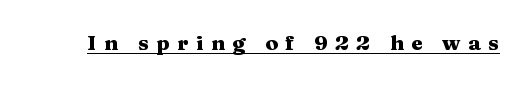
A typesetter would mark this as roman, not italic. Is the type bold? Yes — the strokes are clearly thick and heavy. Characters follow at a spacing far wider than the type designer built in. This rendering features underlined lettering.
